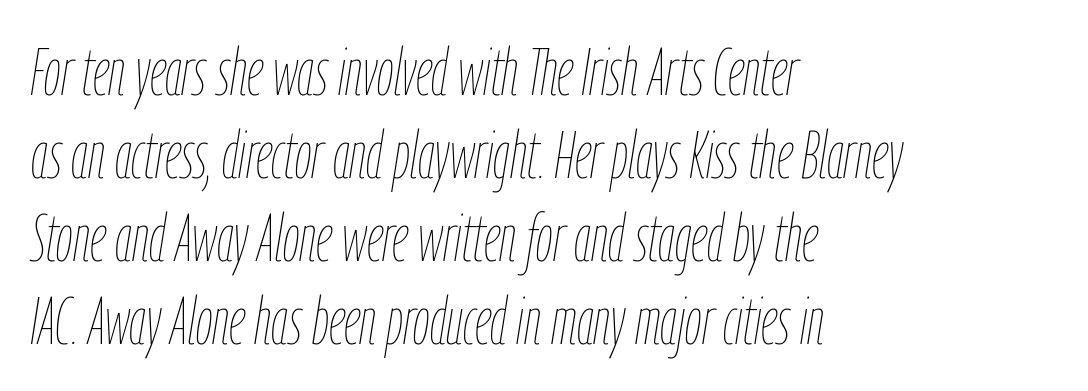
The image shows 66 px thin, condensed type, italic (leaning right); set left-aligned, normal line spacing (1.26x), normal letter spacing, not underlined; low stroke contrast and a medium x-height.
